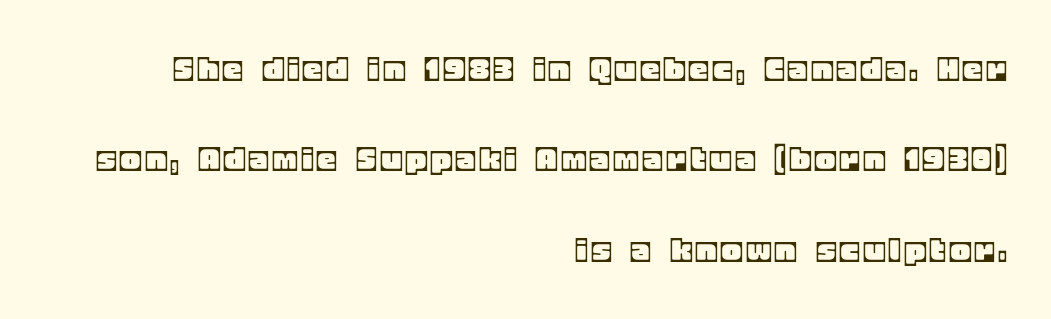
{"italic": "no", "width": "normal", "x_height": "large", "monospaced": "no", "underline": "no", "align": "right", "line_spacing": "loose", "line_spacing_ratio": 2.44, "glyph_px": 37}
